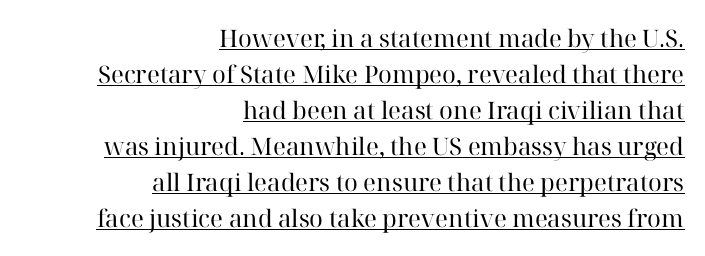
Horizontal alignment here is rightward, an uncommon choice for prose. These characters rest on top of a visible drawn line. This sample uses an upright cut, with every glyph sitting square on the baseline. Stems here are at most as thick as an everyday book face. Caption: standard tracking, unaltered. The designer left line spacing at the default.
